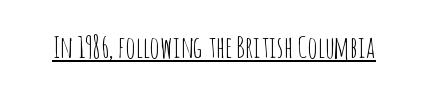
{"serif": "no", "italic": "no", "bold": "no", "weight": "thin", "width": "condensed", "stroke_contrast": "low", "x_height": "large", "monospaced": "no", "underline": "yes", "letter_spacing": "normal", "letter_spacing_em": 0.0, "glyph_px": 30}
